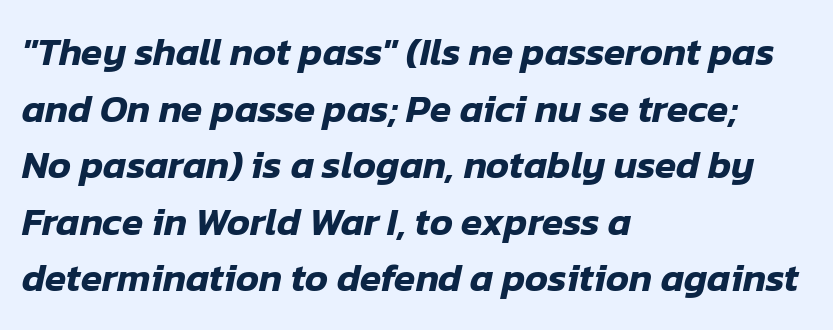
The text carries the slant typical of an italic or oblique font. All the whitespace from short lines collects on the right. The vertical gap from one line to the next is medium. The line texture is even and compact thanks to regular tracking.
